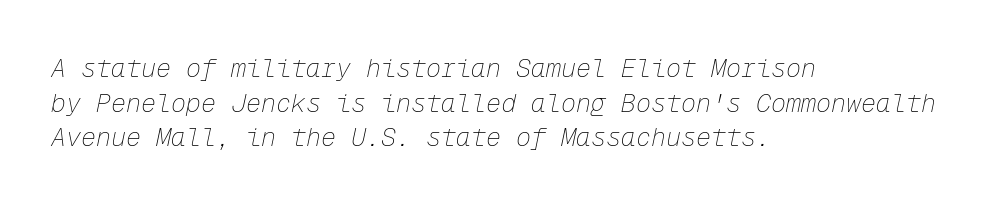
Q: Is the text bold? A: No.
Q: Is the text italic (slanted)? A: Yes, it leans right by about 12 degrees.
Q: Is the text underlined? A: No.
Q: How is the paragraph aligned? A: Left-aligned.
Q: Is the spacing between letters normal or unusually wide? A: Normal.
Q: Is the spacing between lines tight, normal or loose? A: Normal.
